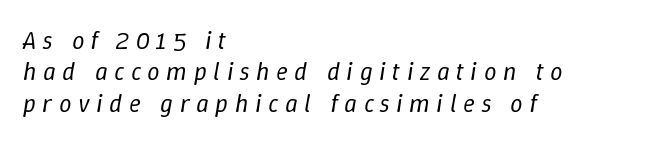
What stands out about the letter spacing? Its width — letters are far apart. Every character sits at an angle, as italics do. If you drew a ruler down the left edge, every line would touch it. The line-height multiplier appears to be the usual default. Summary of weight: not heavy and not bold.
